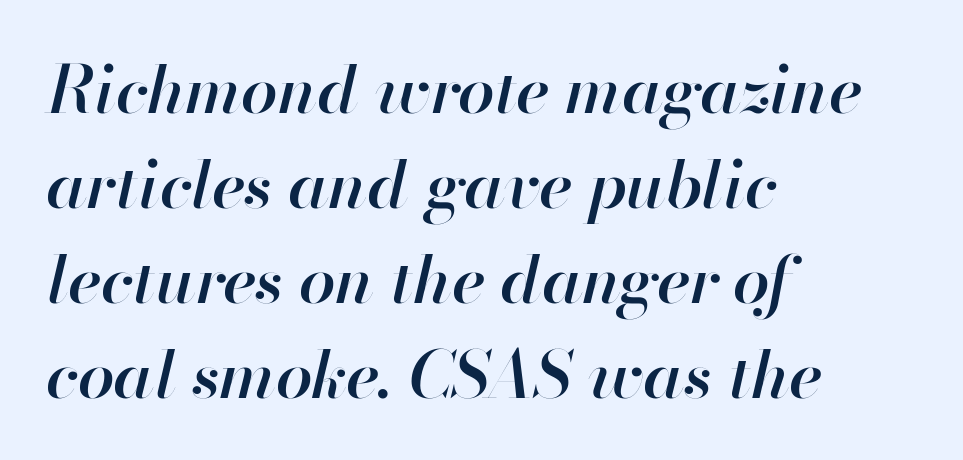
Just letters on the line, the space beneath them empty. The rendering uses natural spacing where letterforms have individual widths. Casual observation: everything's shoved over to the left. Interline gaps are of average width in this sample. A bit beefed up — I'd call it semibold rather than bold.
